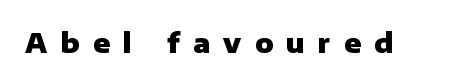
The image shows 27 px bold type, upright; set unusually wide letter spacing (+0.5 em), not underlined.
